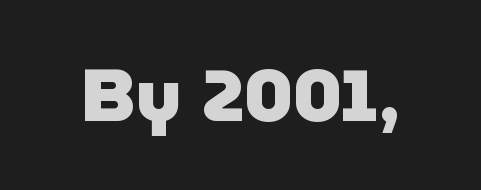
Has an underline been added? It has not. Heft: maximum for text — a bold. Here the designer chose a conventional face with non-uniform glyph widths. Style check: upright.
